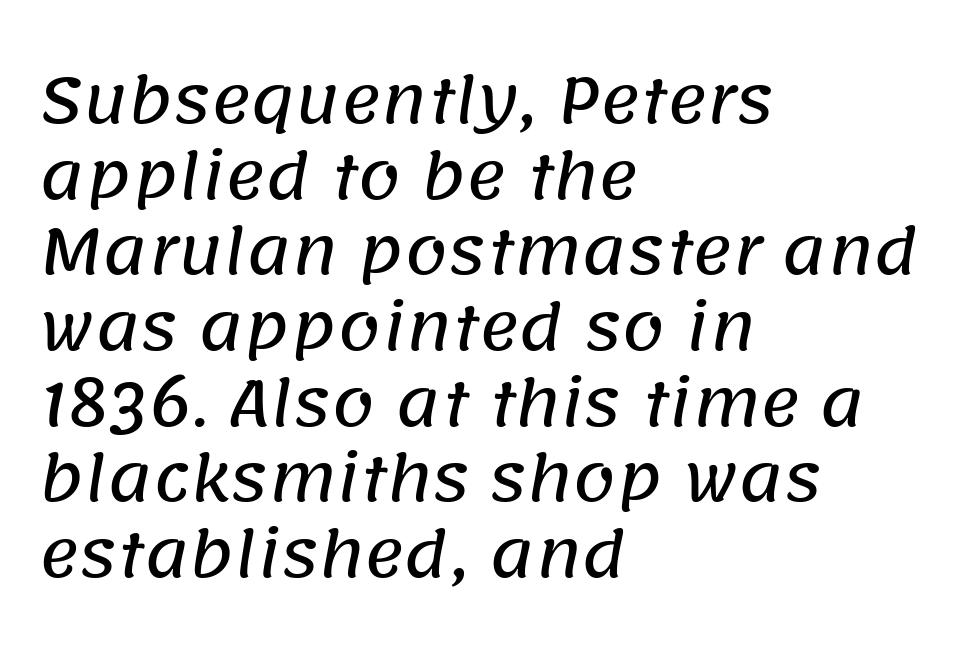
The image shows 61 px sans-serif type; set left-aligned, line spacing 1.24x, normal letter spacing, not underlined; low stroke contrast and a large x-height.
